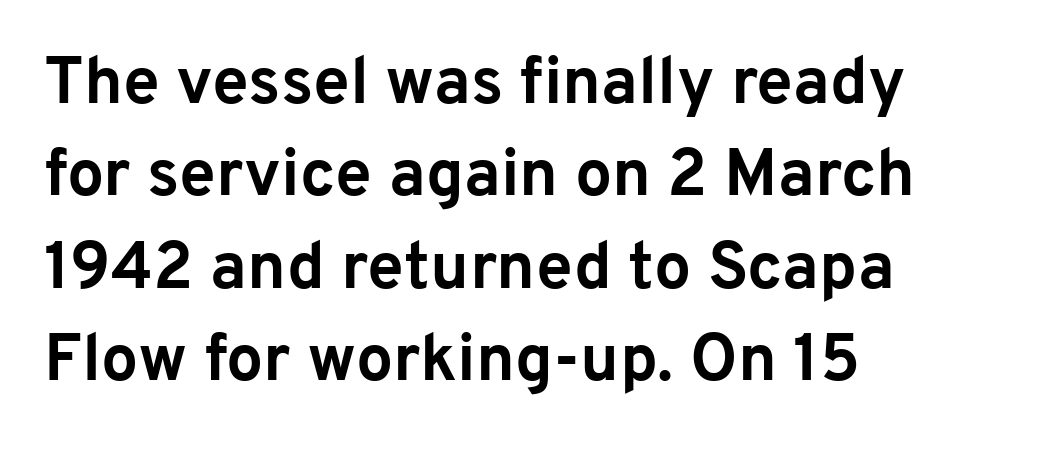
The image shows 66 px bold sans-serif type, upright; set left-aligned, normal line spacing (1.4x), normal letter spacing, not underlined; low stroke contrast and a medium x-height.
